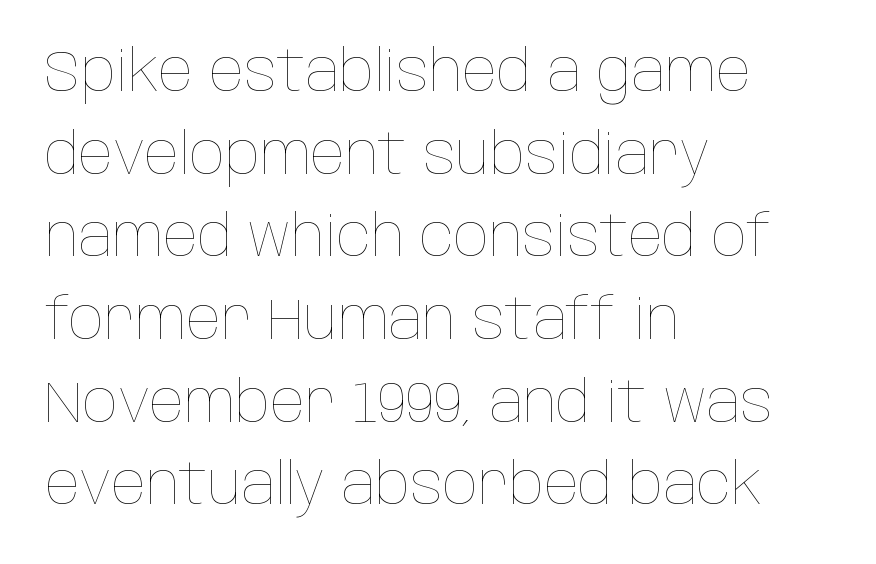
The image shows 57 px thin, condensed type, upright; set left-aligned, normal line spacing (1.45x), normal letter spacing, not underlined; low stroke contrast and a large x-height.
